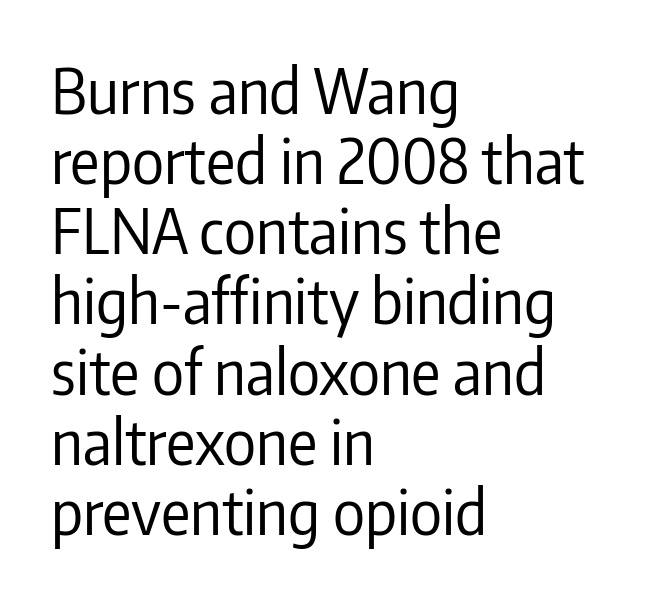
The image shows 61 px regular-weight, condensed sans-serif type, upright; set left-aligned, tight line spacing (1.15x), normal letter spacing, not underlined; low stroke contrast and a medium x-height.
